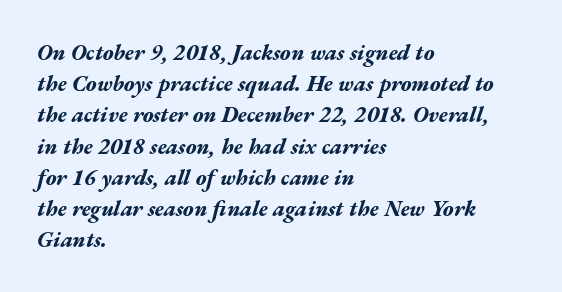
Q: Is the text bold? A: Yes.
Q: Is the text italic (slanted)? A: Yes, it leans right by about 17 degrees.
Q: Is the text underlined? A: No.
Q: How is the paragraph aligned? A: Left-aligned.
Q: Is the spacing between letters normal or unusually wide? A: Normal.
Q: Is the spacing between lines tight, normal or loose? A: Normal.
